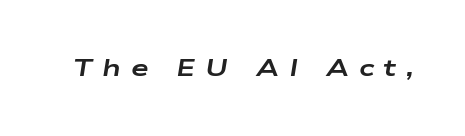
The image shows 24 px bold type, italic (leaning right); set unusually wide letter spacing (+0.4 em), not underlined.
